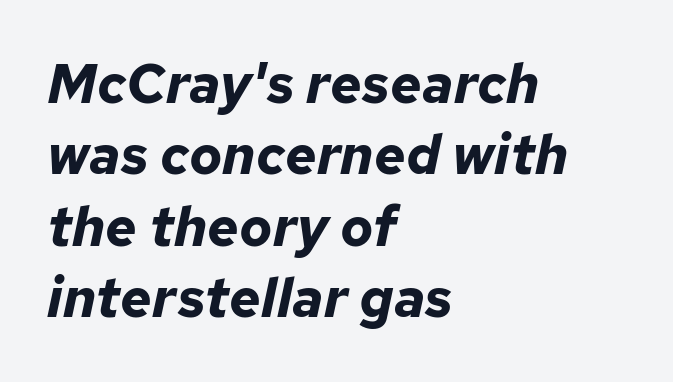
The image shows 55 px bold type, italic (leaning right); set left-aligned, normal line spacing (1.3x), normal letter spacing, not underlined; low stroke contrast and a medium x-height.
